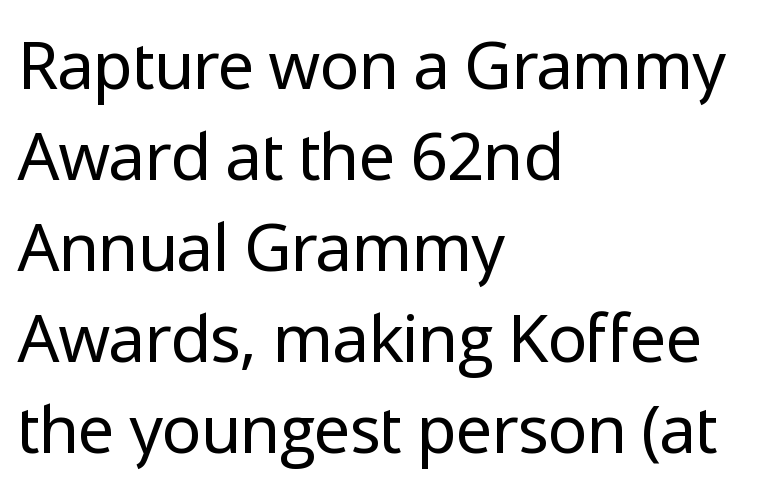
The image shows 66 px regular-weight sans-serif type, upright; set left-aligned, normal line spacing (1.38x), normal letter spacing, not underlined; low stroke contrast and a medium x-height.
